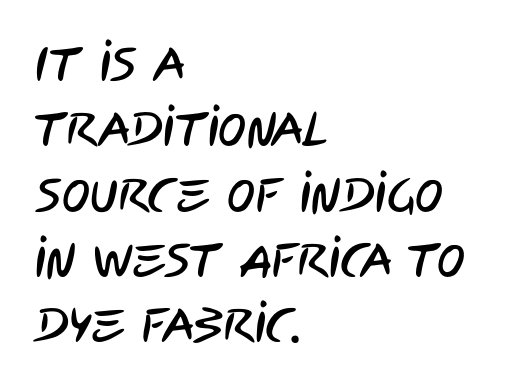
The face used here is rendered with its standard letterfit. A sans-serif font was chosen for this passage. You could not count columns in this text — the font is proportionally spaced. The string is rendered with underlining switched off.
